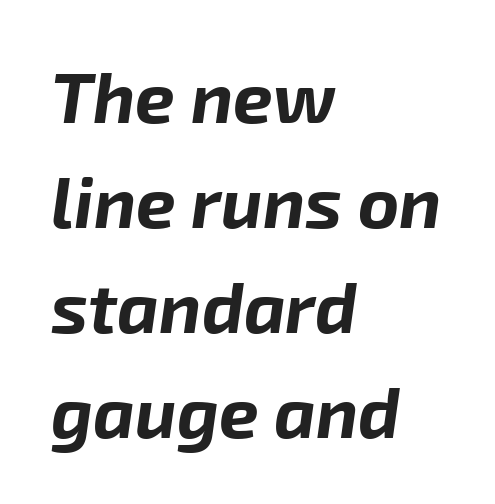
Every character sits at an angle, as italics do. Honestly, there is no underline to notice here at all. Emphasis by weight is at full strength: bold. Teacher's note: observe the even left margin — that is flush-left alignment. Look at the tracking — it's just the regular setting, nothing added. This sample keeps an unexceptional amount of space between lines.
